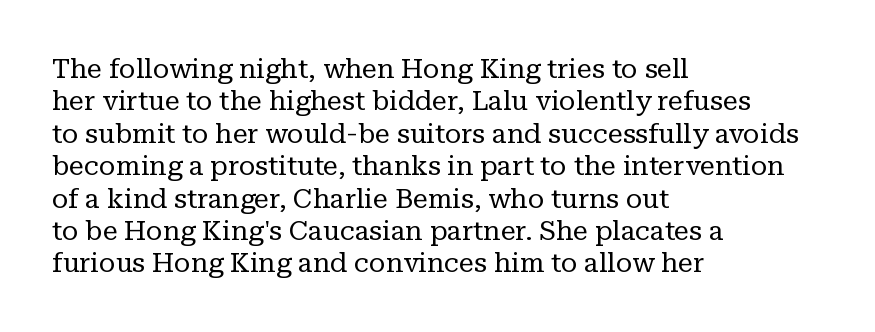
The font is comparable to plain body text, perhaps lighter. Line starts are locked; line ends wander. Nothing unusual about the tracking: characters are spaced as the font intends. The type sits square on the baseline with zero lean. Rule under the text: the space is simply empty.
